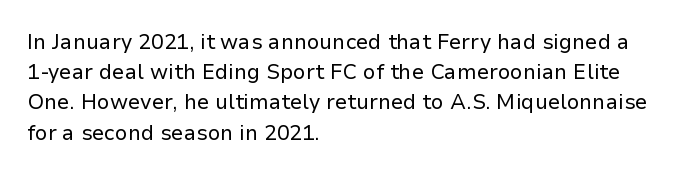
The image shows 21 px text type, upright; set left-aligned, normal line spacing (1.44x), normal letter spacing, not underlined.
